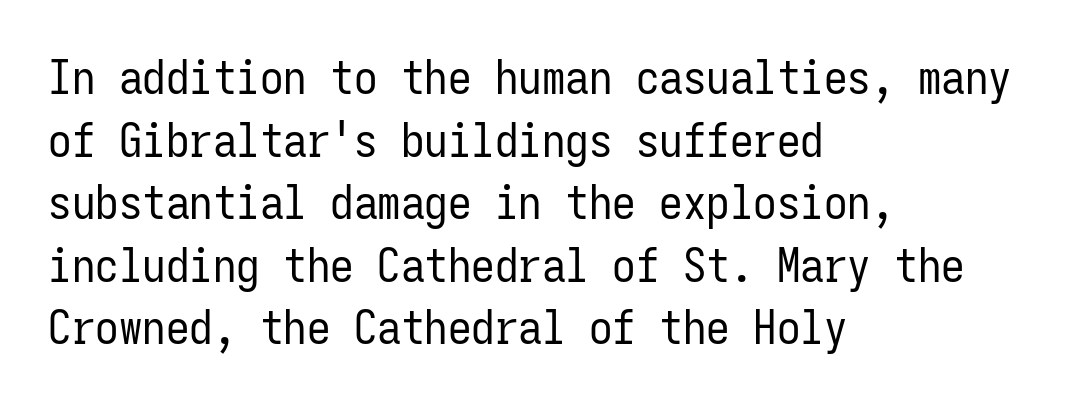
Nothing unusual about the tracking: characters are spaced as the font intends. This sample uses a sans-serif face. Note the uniform advance width — an 'i' takes as much space as an 'm'. The baseline area is clear. No chunkiness to these letters — they're not bold. If you measured baseline to baseline, you'd find a middling distance.
